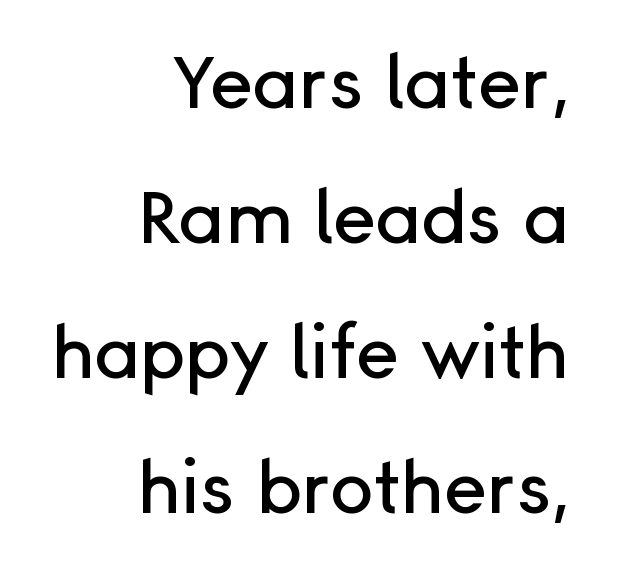
The face used here is proportionally spaced, like ordinary book or web type. In CSS terms this would be text-align: right. The type is set solid horizontally, with unmodified tracking. Unmarked baselines from the first word to the last. Does the type have serifs? No, each stem ends abruptly.
